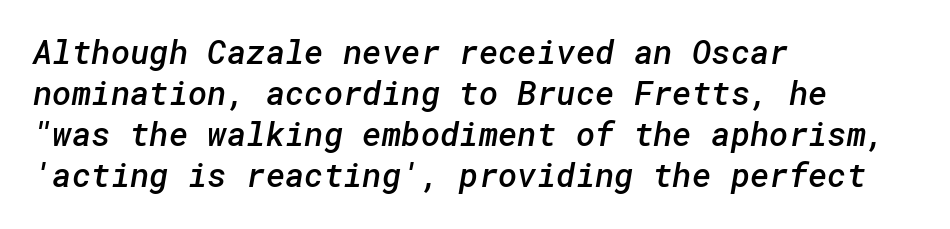
Notice the strokes are somewhat thickened but not fully heavy: this is a semibold. Quick note: underline off. The letterforms sit shoulder to shoulder at normal distance. The font family rendered here belongs to the sans-serif group. Alignment: flush left.
